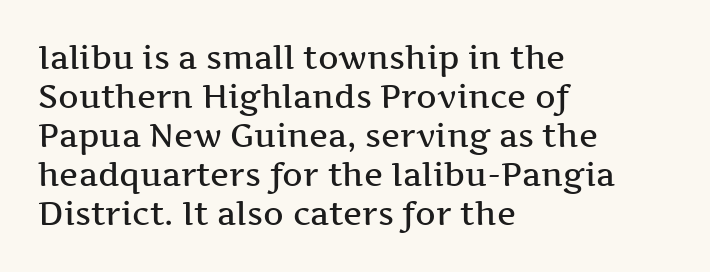
Look at the stroke-to-counter ratio: somewhat heavy, a semibold. The passage is arranged the way most books set body copy — flush left. A typesetter would mark this as roman, not italic. Proportional: the letters do not fall into vertical columns. Words appear dense and cohesive because spacing is normal. Serif or sans? Serif — the stroke terminals have little feet.
